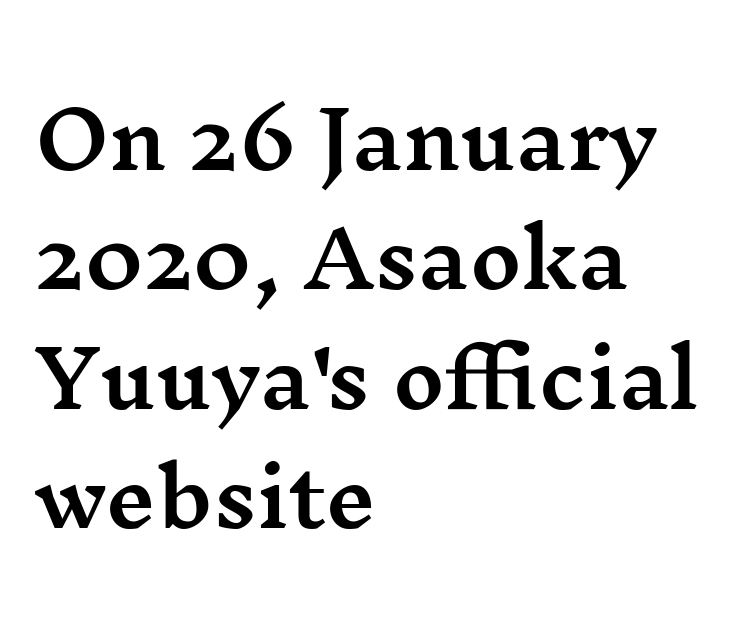
The image shows 79 px wide serif type, upright; set left-aligned, normal line spacing (1.51x), normal letter spacing, not underlined; medium stroke contrast and a medium x-height.
